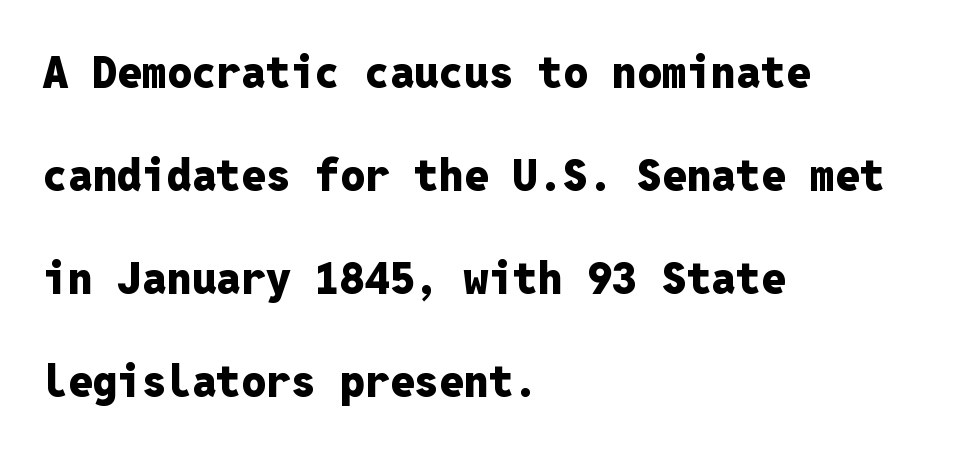
{"serif": "no", "italic": "no", "bold": "yes", "weight": "heavy", "width": "normal", "stroke_contrast": "low", "x_height": "medium", "monospaced": "yes", "underline": "no", "align": "left", "line_spacing": "loose", "line_spacing_ratio": 2.34, "letter_spacing": "normal", "letter_spacing_em": 0.0, "glyph_px": 44}
